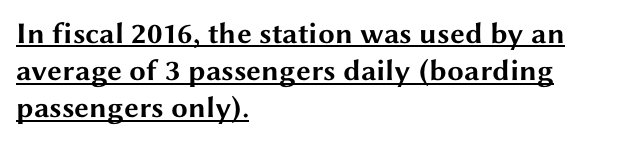
Q: Is the text bold? A: Yes.
Q: Is the text italic (slanted)? A: No, it is upright.
Q: Is the typeface a serif or a sans-serif typeface? A: Sans-serif.
Q: Is the text underlined? A: Yes.
Q: How is the paragraph aligned? A: Left-aligned.
Q: Is the spacing between letters normal or unusually wide? A: Normal.
Q: Width (condensed, normal, or wide)? A: Wide.
Q: Stroke contrast? A: Medium.
Q: x-height? A: Medium.
Q: Monospaced? A: No.
